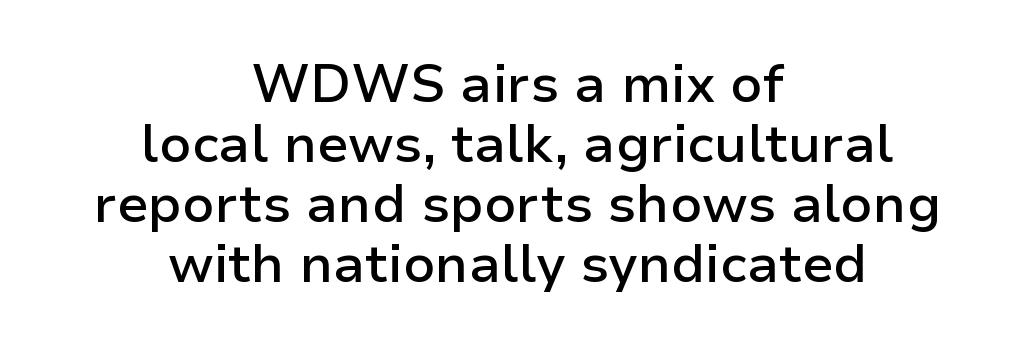
The face used here is a sans, in the tradition of grotesques and geometrics. Each letter keeps its own natural width here, so spacing adapts to shape. Compared with typical body copy, the letter spacing here is the same. When letters stand straight like this, we call the style roman or upright. In terms of weight, the rendering is demibold, just under bold.
